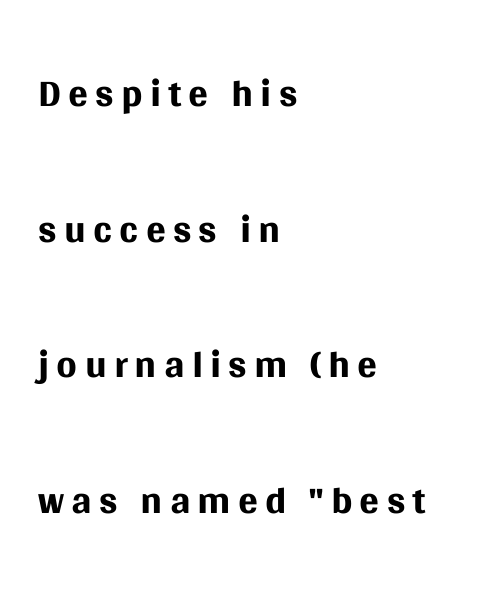
The glyphs in this specimen are sans serif. The passage shown is typed in a proportional face where columns would drift. Each new line begins a long way beneath the previous one. Posture: straight, roman, zero tilt. No heavy texture on the line: the type isn't bold. A student would call this left alignment; a typographer would say flush left, rag right.
